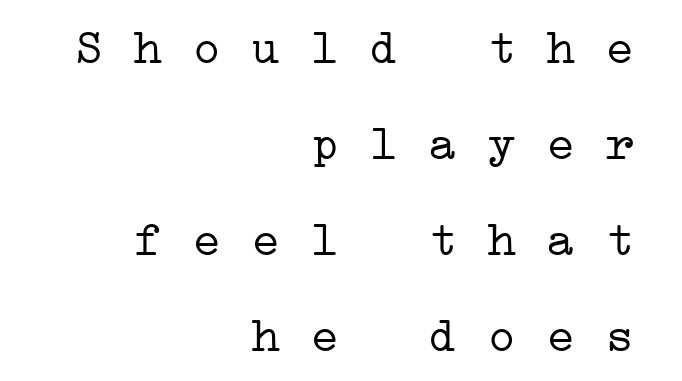
Q: Is the text bold? A: No.
Q: Is the typeface a serif or a sans-serif typeface? A: Serif.
Q: Is the text underlined? A: No.
Q: How is the paragraph aligned? A: Right-aligned.
Q: Is the spacing between letters normal or unusually wide? A: Normal.
Q: Is the spacing between lines tight, normal or loose? A: Loose.
Q: Width (condensed, normal, or wide)? A: Wide.
Q: Stroke contrast? A: Low.
Q: x-height? A: Medium.
Q: Monospaced? A: Yes.
